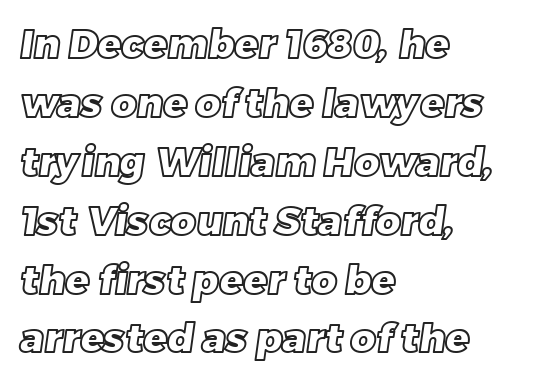
The image shows 39 px text type; set left-aligned, normal line spacing (1.51x), normal letter spacing, not underlined; a large x-height.
